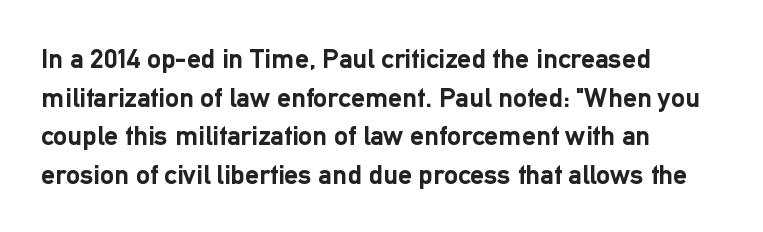
The image shows 28 px semibold sans-serif type, upright; set left-aligned, normal line spacing (1.38x), normal letter spacing, not underlined; low stroke contrast and a medium x-height.
